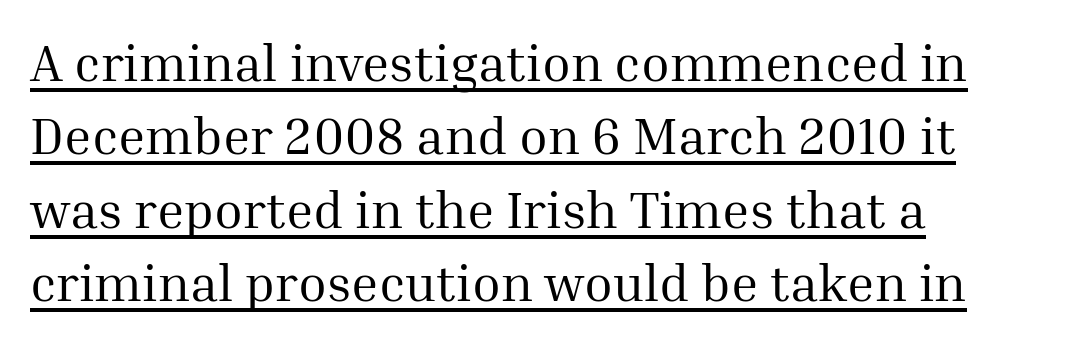
The image shows 52 px regular-weight serif type, upright; set left-aligned, normal line spacing (1.41x), normal letter spacing, underlined; medium stroke contrast and a medium x-height.
